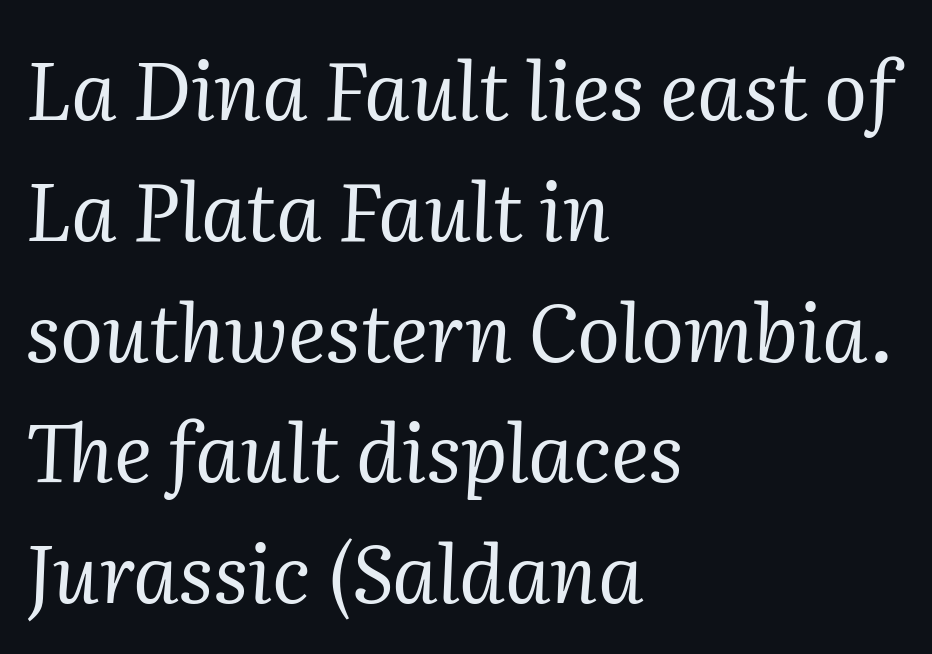
Regarding serifs, this sample has them. You could not count columns in this text — the font is proportionally spaced. Clear beneath every line of the passage. In terms of letterspacing, this is plain default setting. Every row of glyphs begins at an identical x-position on the left. Normally led — the rows are evenly, conventionally spaced.
